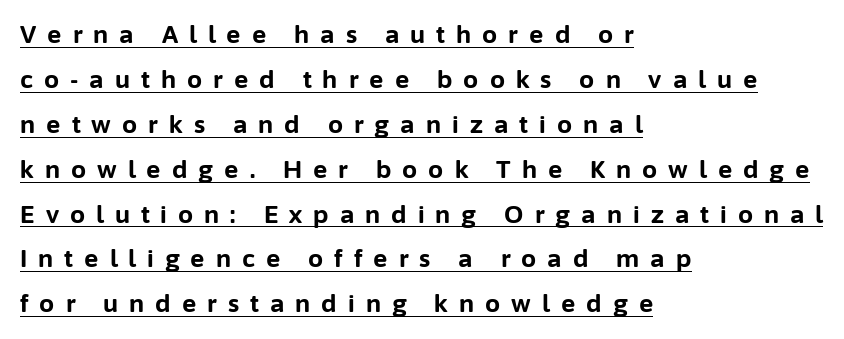
Q: Is the text bold? A: Yes.
Q: Is the text italic (slanted)? A: No, it is upright.
Q: Is the text underlined? A: Yes.
Q: How is the paragraph aligned? A: Left-aligned.
Q: Is the spacing between letters normal or unusually wide? A: Unusually wide.
